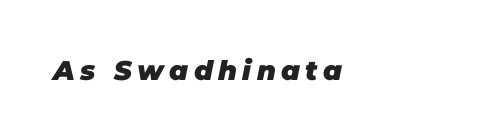
The gaps between neighbouring characters are conspicuously large. Descender tails drop into unmarked territory. Heavy-handed strokes throughout: this text is bold. Italic: yes, the glyphs are oblique.
